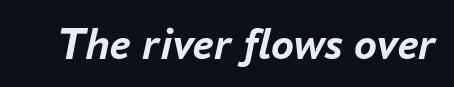
Each row of text sits above clean, open space. A typesetter would mark this as italic. Every letter is thick-stroked: bold, no question. Is the letter spacing exaggerated? No — it looks like the ordinary default.
